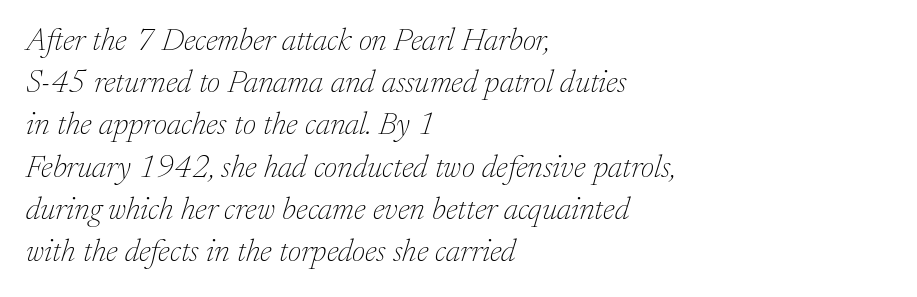
Q: Is the text bold? A: No.
Q: Is the text italic (slanted)? A: Yes, it leans right by about 17 degrees.
Q: Is the typeface a serif or a sans-serif typeface? A: Serif.
Q: Is the text underlined? A: No.
Q: How is the paragraph aligned? A: Left-aligned.
Q: Is the spacing between letters normal or unusually wide? A: Normal.
Q: Is the spacing between lines tight, normal or loose? A: Normal.
Q: Width (condensed, normal, or wide)? A: Normal.
Q: Stroke contrast? A: Low.
Q: x-height? A: Medium.
Q: Monospaced? A: No.
